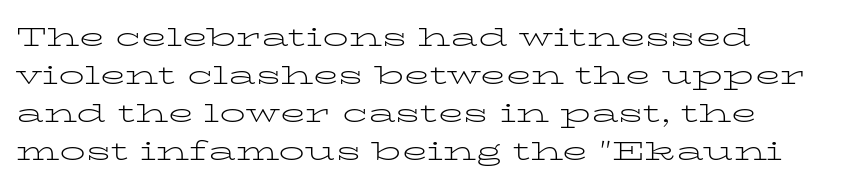
The image shows 26 px text type, upright; set left-aligned, normal line spacing (1.46x), normal letter spacing, not underlined.
